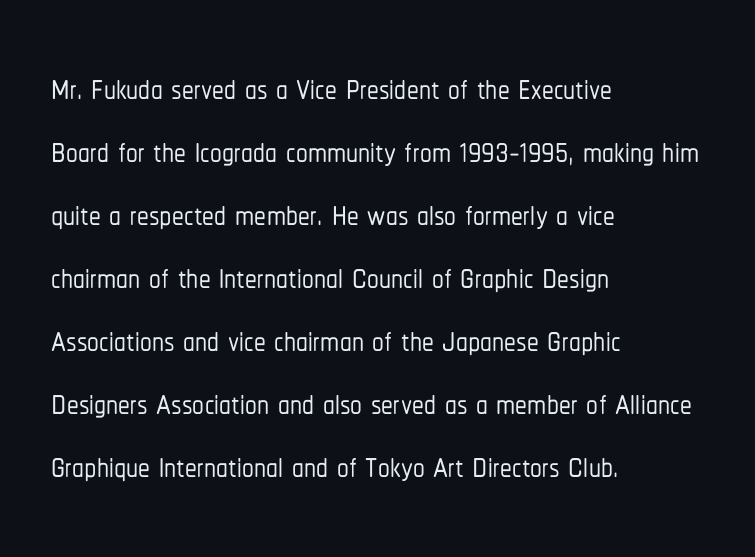
{"serif": "no", "italic": "no", "width": "condensed", "stroke_contrast": "low", "x_height": "medium", "monospaced": "no", "underline": "no", "align": "left", "line_spacing": "normal", "line_spacing_ratio": 1.34, "letter_spacing": "normal", "letter_spacing_em": 0.0, "glyph_px": 47}
